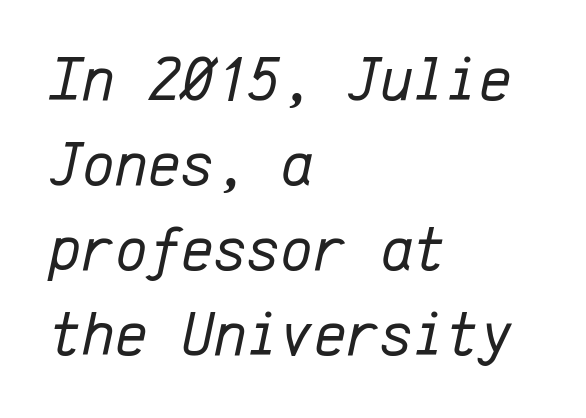
Q: Is the text bold? A: No.
Q: Is the text italic (slanted)? A: Yes, it leans right by about 12 degrees.
Q: Is the text underlined? A: No.
Q: How is the paragraph aligned? A: Left-aligned.
Q: Is the spacing between letters normal or unusually wide? A: Normal.
Q: Is the spacing between lines tight, normal or loose? A: Normal.
Q: Width (condensed, normal, or wide)? A: Normal.
Q: Stroke contrast? A: Low.
Q: x-height? A: Medium.
Q: Monospaced? A: Yes.
